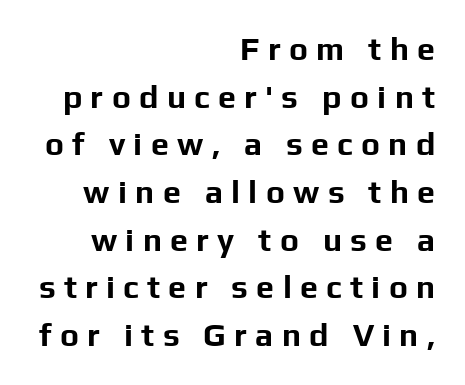
The image shows 32 px bold sans-serif type, upright; set right-aligned, normal line spacing (1.49x), unusually wide letter spacing (+0.26 em), not underlined; low stroke contrast and a medium x-height.
